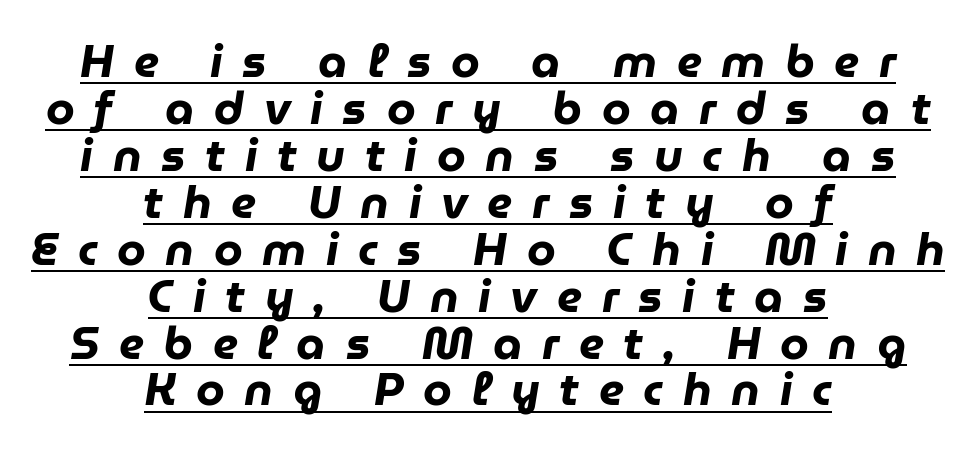
The image shows 46 px heavy type, italic (leaning right); set centered, tight line spacing (1.02x), unusually wide letter spacing (+0.43 em), underlined; low stroke contrast and a medium x-height.
